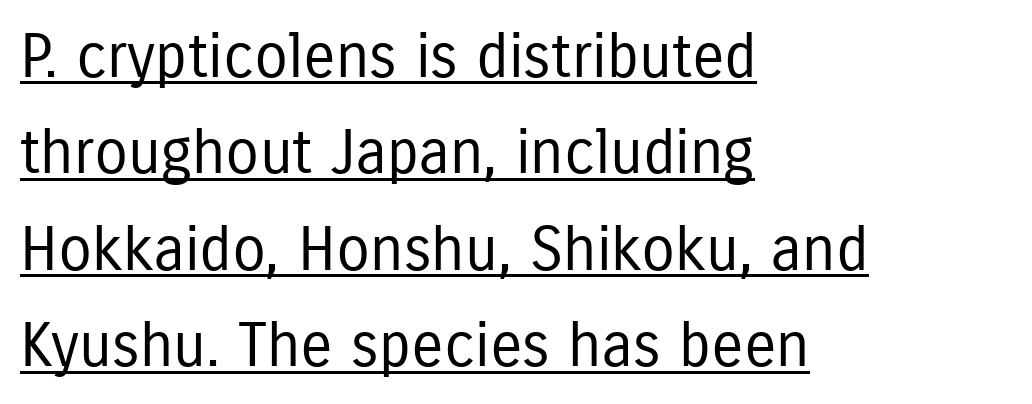
The image shows 61 px regular-weight, condensed sans-serif type, upright; set left-aligned, normal line spacing (1.58x), normal letter spacing, underlined; low stroke contrast and a medium x-height.
